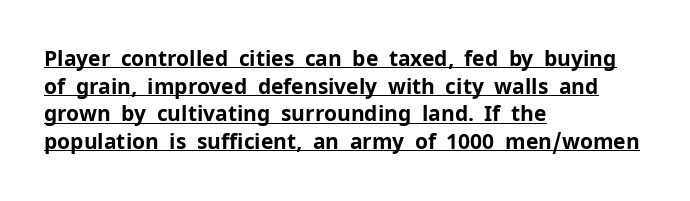
The image shows 21 px bold type, upright; set left-aligned, normal line spacing (1.32x), normal letter spacing, underlined.
